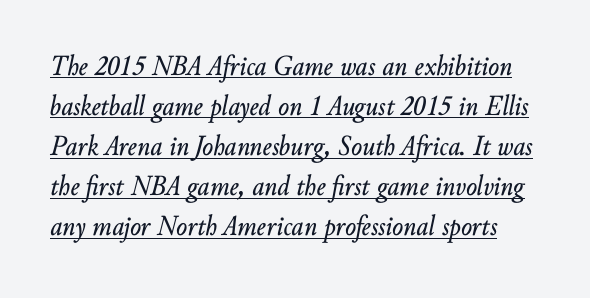
Q: Is the text italic (slanted)? A: Yes, it leans right by about 10 degrees.
Q: Is the text underlined? A: Yes.
Q: Is the spacing between letters normal or unusually wide? A: Normal.
Q: Is the spacing between lines tight, normal or loose? A: Normal.
Q: Width (condensed, normal, or wide)? A: Normal.
Q: Stroke contrast? A: Low.
Q: x-height? A: Small.
Q: Monospaced? A: No.
